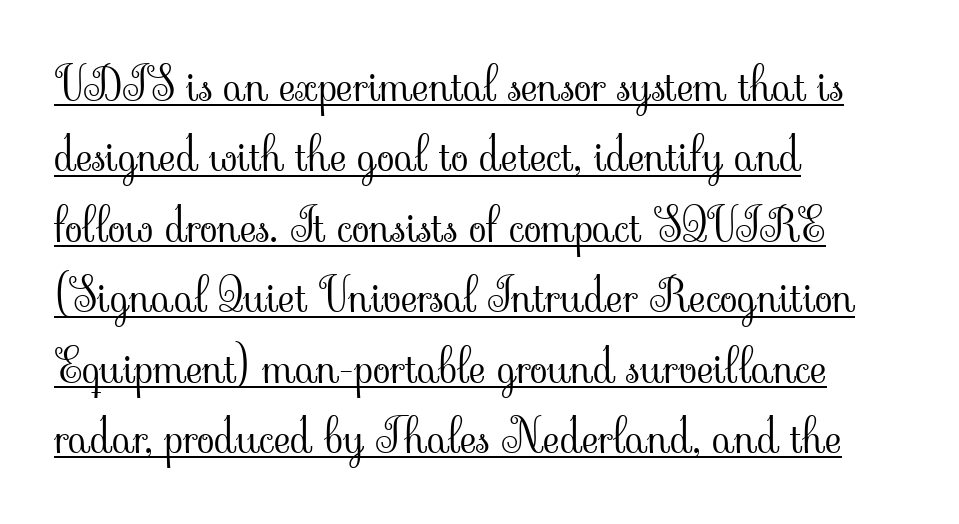
{"serif": "yes", "italic": "no", "bold": "no", "weight": "light", "width": "normal", "stroke_contrast": "low", "x_height": "small", "monospaced": "no", "underline": "yes", "align": "left", "line_spacing": "normal", "line_spacing_ratio": 1.53, "letter_spacing": "normal", "letter_spacing_em": 0.0, "glyph_px": 46}
